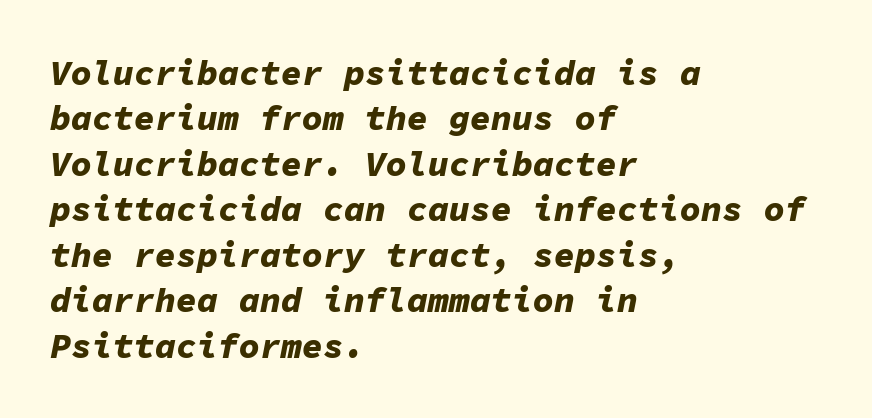
The image shows 35 px bold type, italic (leaning right), monospaced; set left-aligned, normal line spacing (1.3x), normal letter spacing, not underlined; low stroke contrast and a medium x-height.
